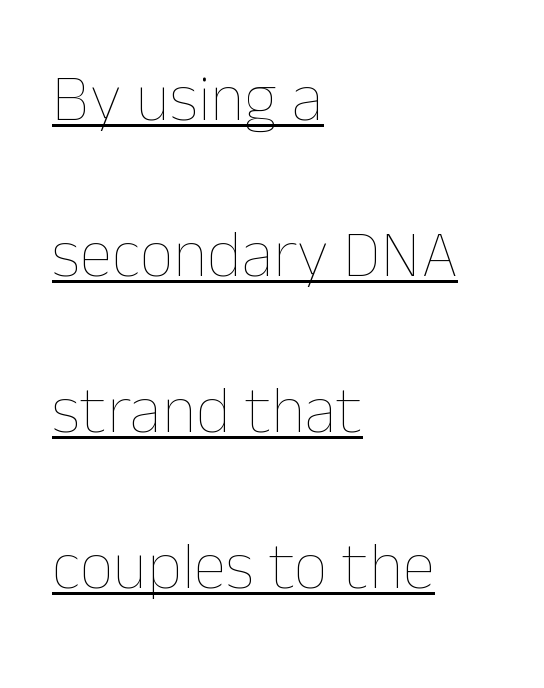
Q: Is the text bold? A: No.
Q: Is the text italic (slanted)? A: No, it is upright.
Q: Is the text underlined? A: Yes.
Q: How is the paragraph aligned? A: Left-aligned.
Q: Is the spacing between letters normal or unusually wide? A: Normal.
Q: Is the spacing between lines tight, normal or loose? A: Loose.
Q: Width (condensed, normal, or wide)? A: Normal.
Q: Stroke contrast? A: Low.
Q: x-height? A: Medium.
Q: Monospaced? A: No.
